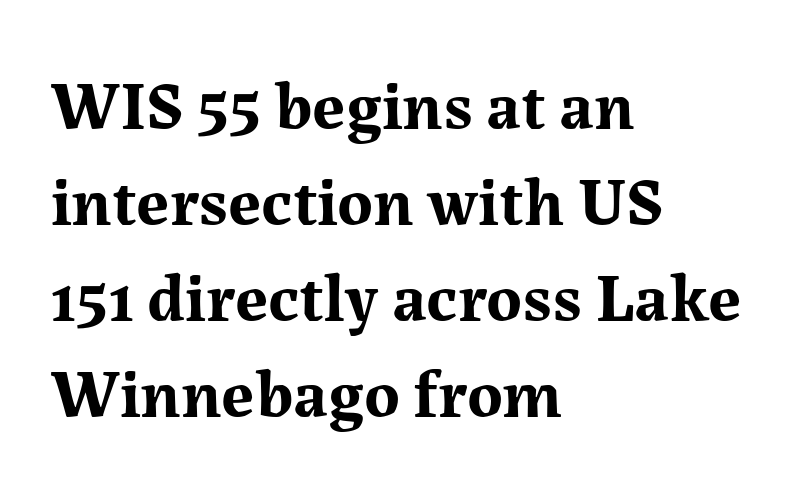
The image shows 68 px bold serif type, upright; set left-aligned, normal line spacing (1.41x), normal letter spacing, not underlined; medium stroke contrast and a medium x-height.
